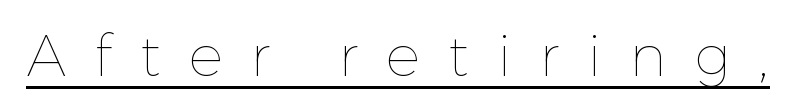
The image shows 57 px thin type, upright; set unusually wide letter spacing (+0.5 em), underlined; low stroke contrast and a medium x-height.
